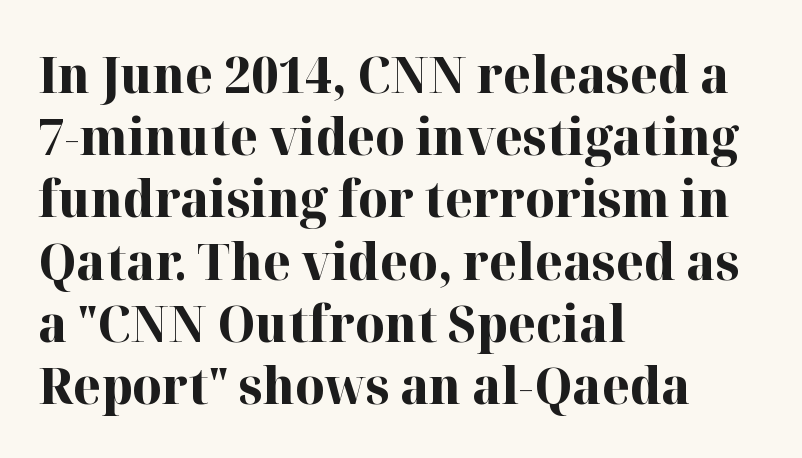
These lines are rendered in a variable-pitch font. Is the type bold? Yes — the strokes are clearly thick and heavy. A student would call this left alignment; a typographer would say flush left, rag right. The passage shown is typeset with a serif family. A clean baseline with only descenders dipping below it. Nobody touched the tracking dial on this one.
